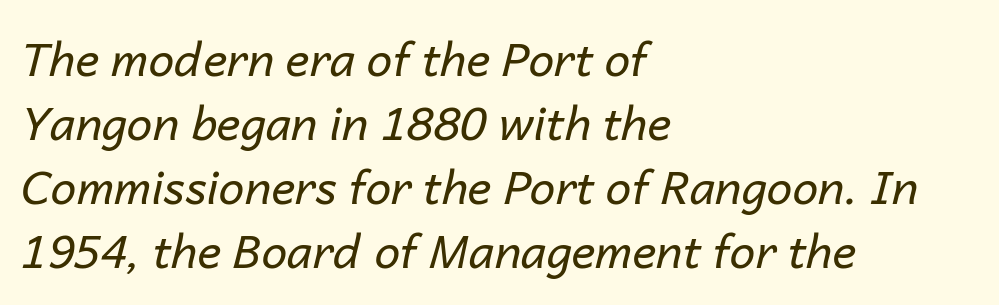
Q: Is the text bold? A: No.
Q: Is the text italic (slanted)? A: Yes, it leans right by about 14 degrees.
Q: Is the text underlined? A: No.
Q: How is the paragraph aligned? A: Left-aligned.
Q: Is the spacing between letters normal or unusually wide? A: Normal.
Q: Is the spacing between lines tight, normal or loose? A: Normal.
Q: Width (condensed, normal, or wide)? A: Normal.
Q: Stroke contrast? A: Low.
Q: x-height? A: Medium.
Q: Monospaced? A: No.
